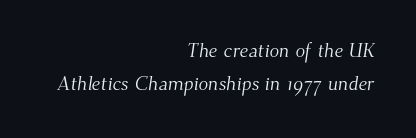
The ragged edge is on the left, which tells us the setting is flush right. A typesetter would call this zero additional tracking. This rendering features lettering with no underline. The font is comparable to plain body text, perhaps lighter. Reading down the column, the eye jumps a familiar distance to each next line.
